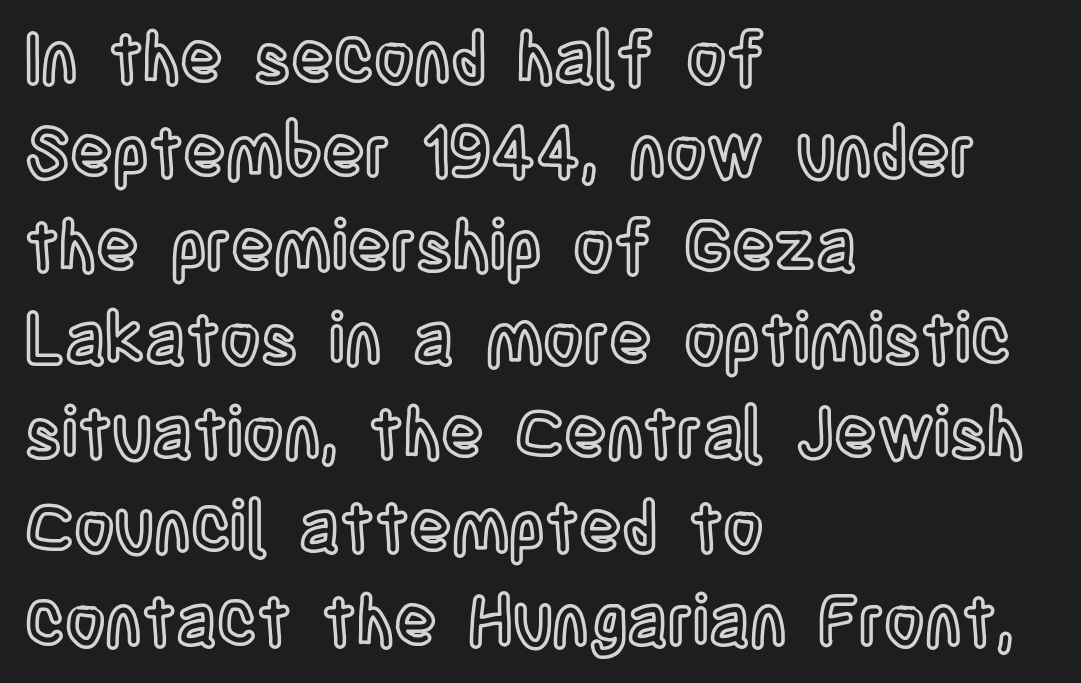
{"italic": "no", "width": "condensed", "x_height": "large", "monospaced": "no", "underline": "no", "align": "left", "line_spacing": "normal", "line_spacing_ratio": 1.34, "letter_spacing": "normal", "letter_spacing_em": 0.0, "glyph_px": 70}
